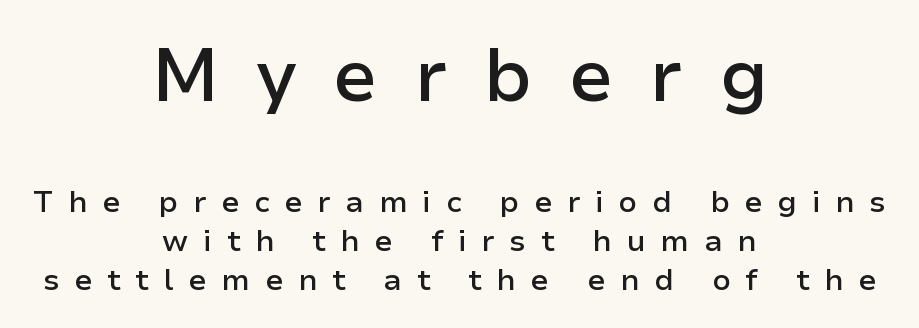
Think of a printed novel: that variable character pitch is what you see here. Quick note: underline off. Whoever set this made the first block the dominant, larger element. Stems and bowls a touch heavier than normal — semibold. Typographically, this falls in the sans-serif category.
